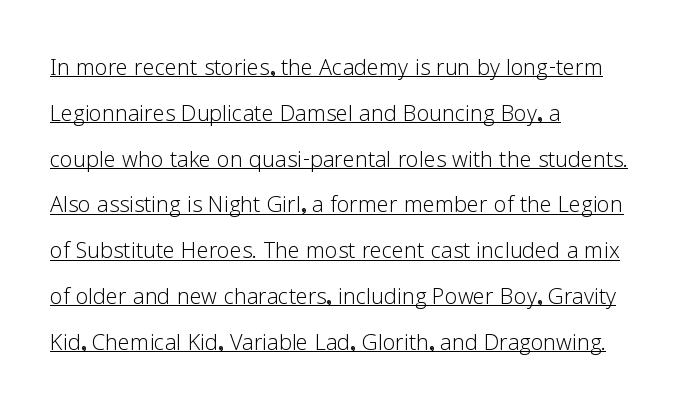
The image shows 29 px light sans-serif type, upright; set left-aligned, normal line spacing (1.58x), normal letter spacing, underlined; low stroke contrast and a medium x-height.
